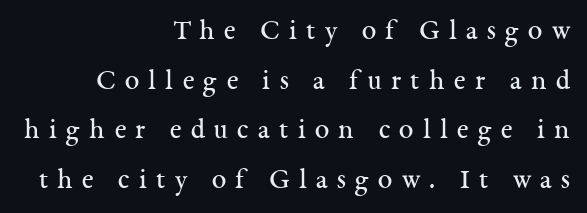
{"serif": "yes", "italic": "no", "bold": "no", "weight": "regular", "width": "normal", "stroke_contrast": "medium", "x_height": "medium", "monospaced": "no", "underline": "no", "align": "right", "line_spacing_ratio": 1.71, "letter_spacing": "wide", "letter_spacing_em": 0.32, "glyph_px": 29}
